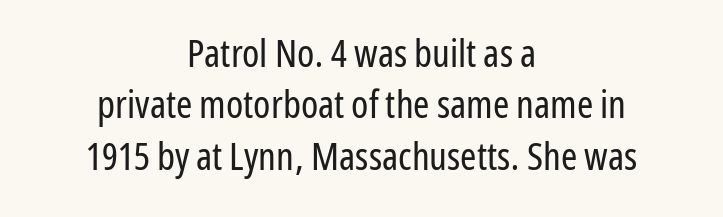
Letter spacing: default. Think of a printed novel: that variable character pitch is what you see here. The specimen reads as upright at a glance. The string is rendered with underlining switched off. Serif or sans? Sans — the stroke terminals are bare.
